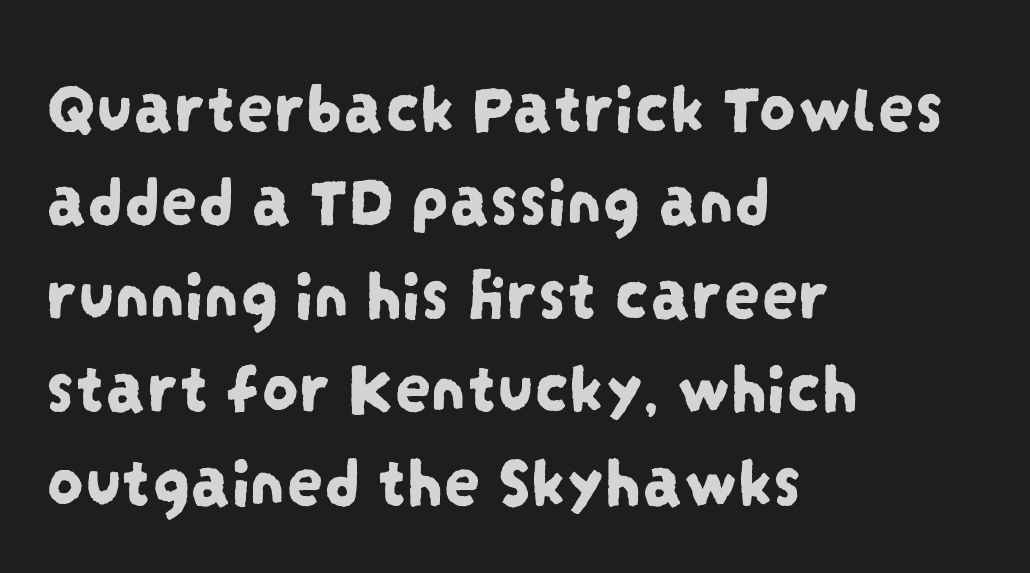
{"serif": "no", "width": "condensed", "stroke_contrast": "low", "x_height": "large", "monospaced": "no", "underline": "no", "align": "left", "line_spacing": "normal", "line_spacing_ratio": 1.28, "letter_spacing": "normal", "letter_spacing_em": 0.0, "glyph_px": 73}
